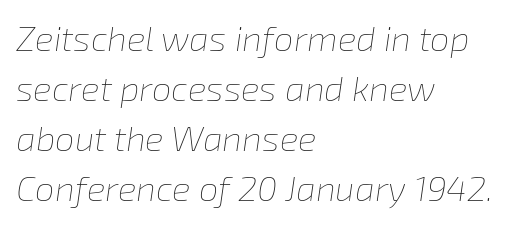
The image shows 35 px thin type, italic (leaning right); set left-aligned, normal line spacing (1.43x), normal letter spacing, not underlined; low stroke contrast and a medium x-height.
